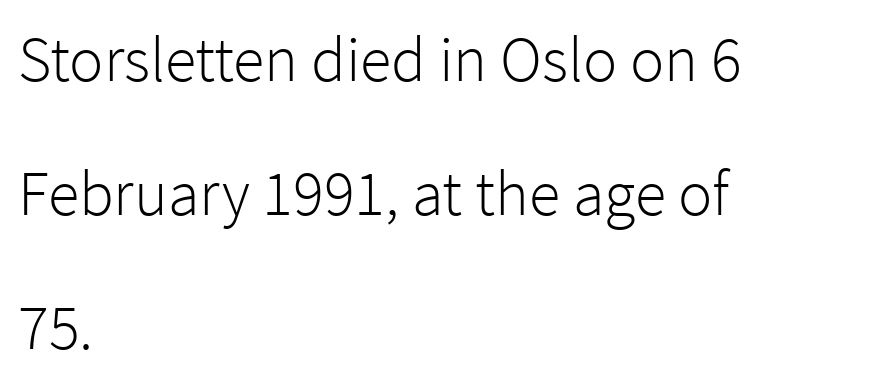
{"serif": "no", "italic": "no", "bold": "no", "weight": "light", "width": "normal", "stroke_contrast": "low", "x_height": "medium", "monospaced": "no", "underline": "no", "align": "left", "line_spacing": "loose", "line_spacing_ratio": 2.09, "letter_spacing": "normal", "letter_spacing_em": 0.0, "glyph_px": 64}
